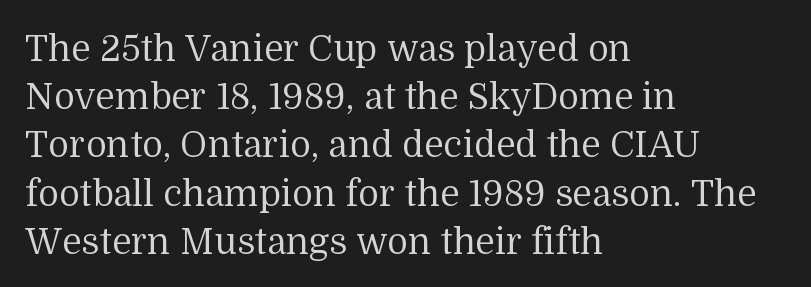
{"serif": "yes", "italic": "no", "bold": "no", "weight": "regular", "width": "normal", "stroke_contrast": "medium", "x_height": "medium", "monospaced": "no", "underline": "no", "align": "left", "line_spacing": "normal", "line_spacing_ratio": 1.34, "letter_spacing": "normal", "letter_spacing_em": 0.0, "glyph_px": 36}
